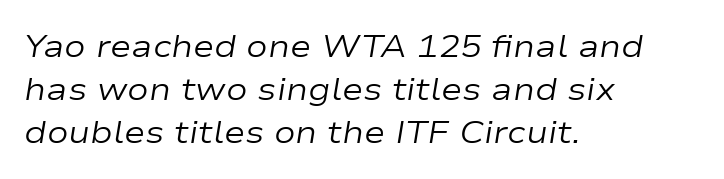
The image shows 32 px regular-weight, wide type, italic (leaning right); set left-aligned, normal line spacing (1.34x), normal letter spacing, not underlined; low stroke contrast and a medium x-height.
